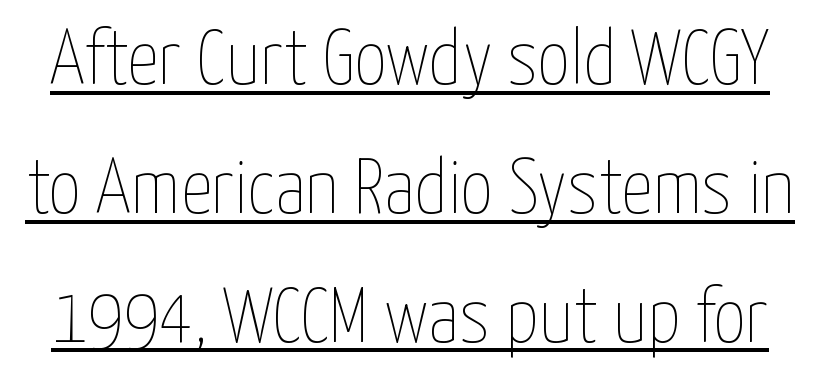
The specimen includes a rule beneath the text block's lines. Is this a fixed-width face? No — the glyphs have proportional, varying widths. Glyph-to-glyph distance matches everyday printed text. Summary of weight: not heavy and not bold. Nope, not italic — everything's standing straight.
